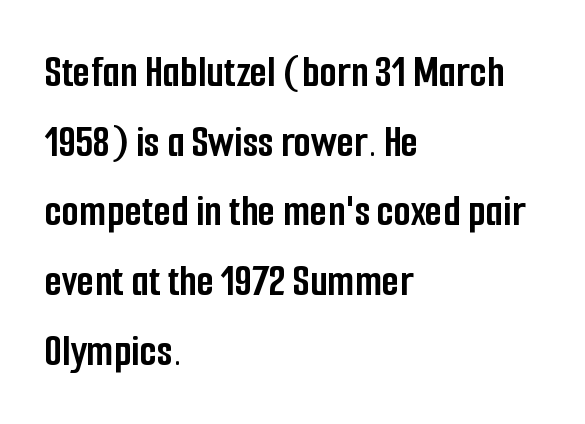
Normally led — the rows are evenly, conventionally spaced. I'd call this a sans setting — the letters go barefoot. This sample has the flowing, uneven cadence of proportional lettering. Italic: no, the glyphs are upright roman. Each word holds together tightly as a unit, with standard inter-letter gaps. Compared with an ordinary text face, these strokes are far heavier — a full bold.
